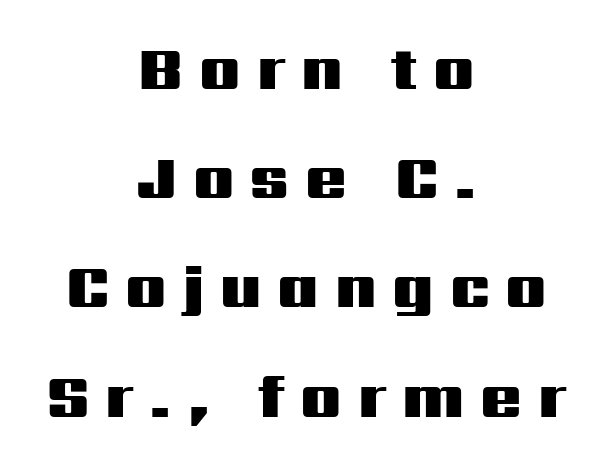
Q: Is the text bold? A: Yes.
Q: Is the text italic (slanted)? A: No, it is upright.
Q: Is the typeface a serif or a sans-serif typeface? A: Sans-serif.
Q: Is the text underlined? A: No.
Q: How is the paragraph aligned? A: Centered.
Q: Is the spacing between letters normal or unusually wide? A: Unusually wide.
Q: Width (condensed, normal, or wide)? A: Wide.
Q: Stroke contrast? A: Medium.
Q: x-height? A: Medium.
Q: Monospaced? A: No.
